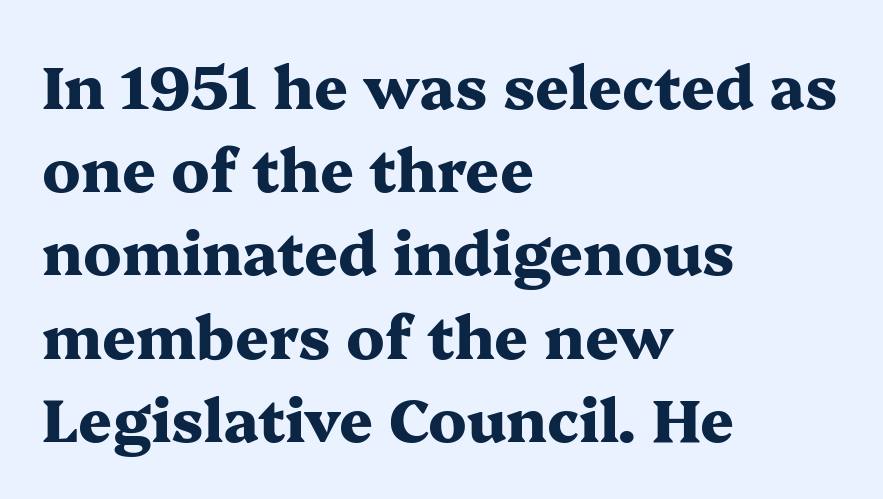
{"serif": "yes", "italic": "no", "bold": "yes", "weight": "heavy", "width": "wide", "stroke_contrast": "medium", "x_height": "medium", "monospaced": "no", "underline": "no", "align": "left", "line_spacing": "normal", "line_spacing_ratio": 1.41, "letter_spacing": "normal", "letter_spacing_em": 0.0, "glyph_px": 59}
